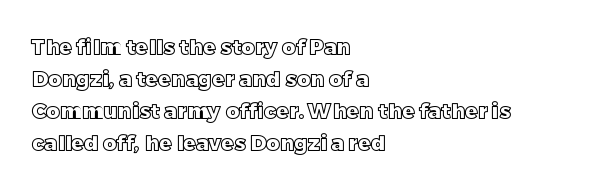
Layout note: lines flush left. The string is rendered with underlining switched off. The line texture is even and compact thanks to regular tracking. A roman cut, with each character standing at attention. The space between consecutive lines is moderate.
